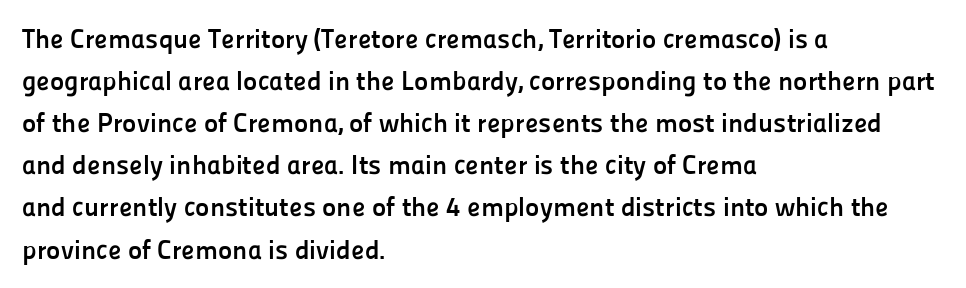
Q: Is the text bold? A: Yes.
Q: Is the text italic (slanted)? A: No, it is upright.
Q: Is the text underlined? A: No.
Q: How is the paragraph aligned? A: Left-aligned.
Q: Is the spacing between letters normal or unusually wide? A: Normal.
Q: Is the spacing between lines tight, normal or loose? A: Normal.
